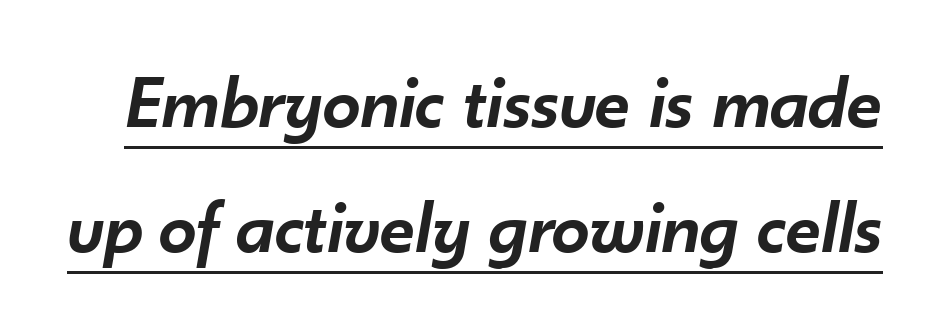
{"italic": "yes", "lean": "right", "slant_degrees": 10, "bold": "semi", "weight": "semibold", "width": "normal", "stroke_contrast": "low", "x_height": "small", "monospaced": "no", "underline": "yes", "line_spacing": "normal", "line_spacing_ratio": 1.65, "letter_spacing": "normal", "letter_spacing_em": 0.0, "glyph_px": 76}
